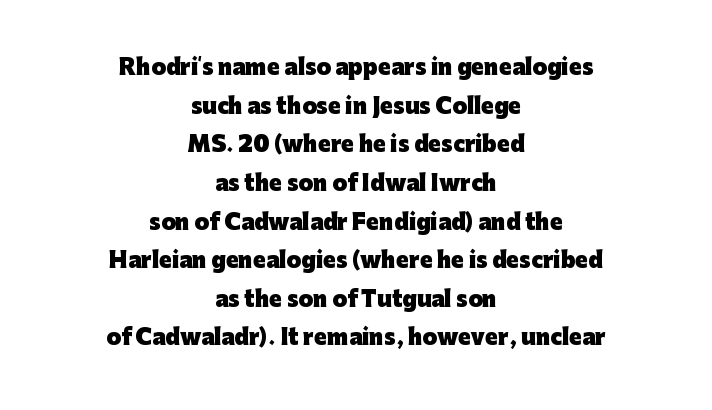
{"italic": "no", "bold": "yes", "underline": "no", "align": "center", "line_spacing_ratio": 1.84, "letter_spacing": "normal", "letter_spacing_em": 0.0, "glyph_px": 21}
